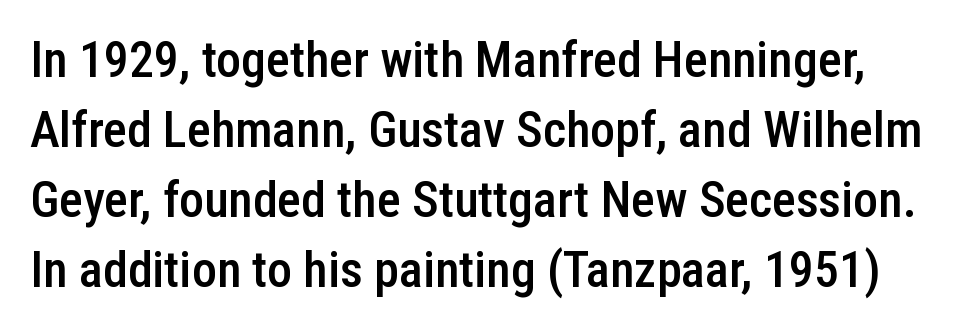
The image shows 50 px semibold, condensed sans-serif type, upright; set normal line spacing (1.4x), normal letter spacing, not underlined; low stroke contrast and a medium x-height.
